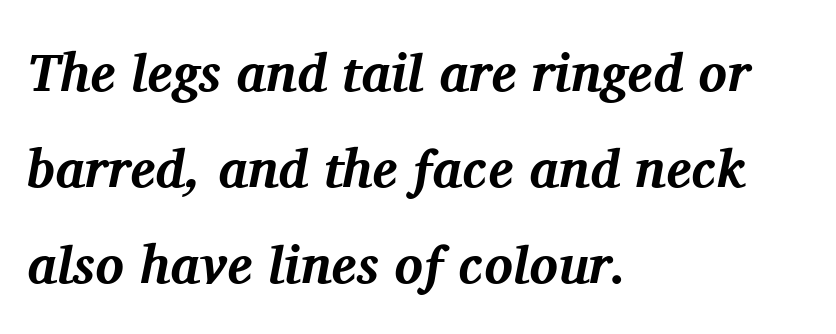
The image shows 53 px bold serif type, italic (leaning right); set left-aligned, line spacing 1.81x, normal letter spacing, not underlined; medium stroke contrast and a medium x-height.
